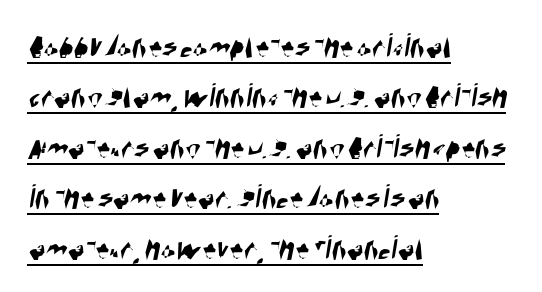
The image shows 35 px condensed sans-serif type; set left-aligned, normal line spacing (1.44x), normal letter spacing, underlined; high stroke contrast and a large x-height.
